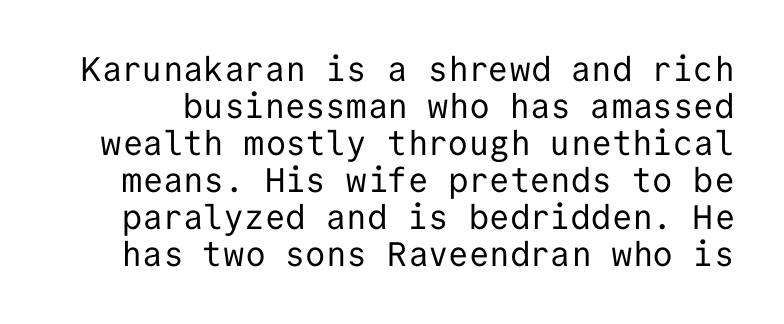
Q: Is the text bold? A: No.
Q: Is the text italic (slanted)? A: No, it is upright.
Q: Is the typeface a serif or a sans-serif typeface? A: Sans-serif.
Q: Is the text underlined? A: No.
Q: Is the spacing between letters normal or unusually wide? A: Normal.
Q: Is the spacing between lines tight, normal or loose? A: Tight.
Q: Width (condensed, normal, or wide)? A: Normal.
Q: Stroke contrast? A: Low.
Q: x-height? A: Medium.
Q: Monospaced? A: Yes.
